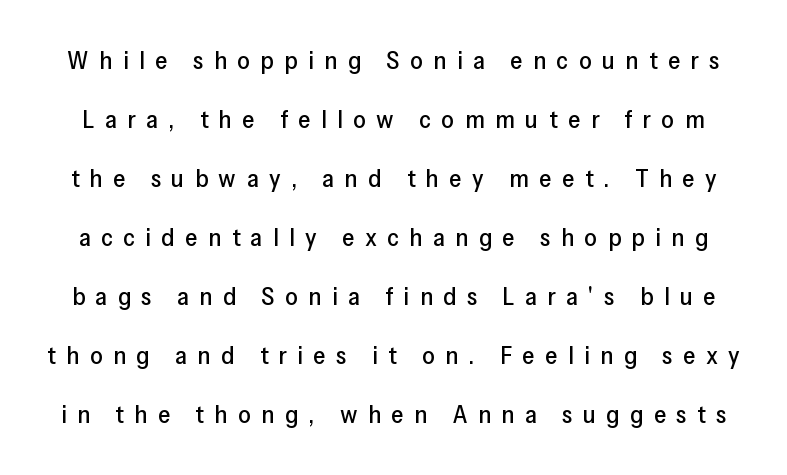
Q: Is the text italic (slanted)? A: No, it is upright.
Q: Is the text underlined? A: No.
Q: Is the spacing between letters normal or unusually wide? A: Unusually wide.
Q: Is the spacing between lines tight, normal or loose? A: Loose.
